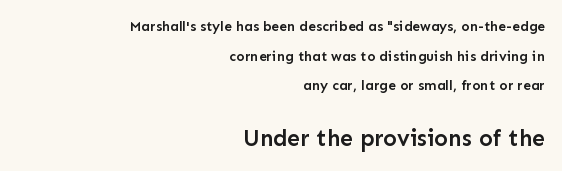
The image shows 23 px text type, upright; set right-aligned, loose line spacing (2.12x), normal letter spacing, not underlined; the second (bottom) block is 1.64x larger.
